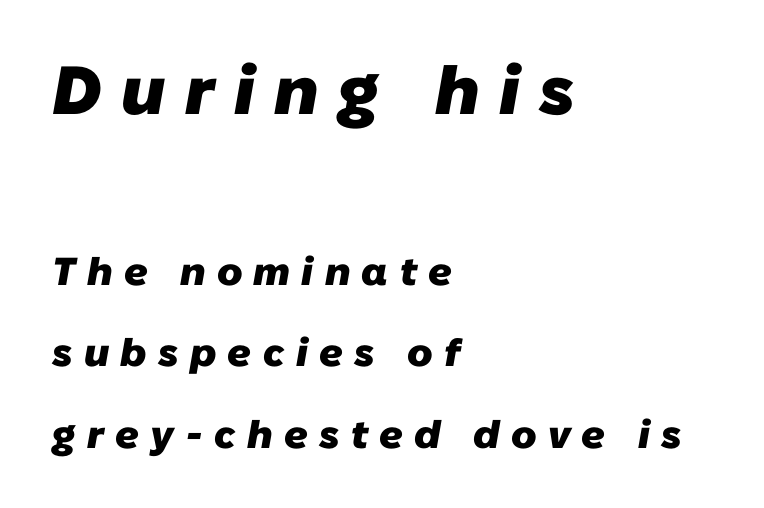
The leading is generous, giving the passage an open texture. This sample uses a sans-serif face. Caption: multi-line text, flush left, ragged right. Between one letter and the next there's a generous, obvious gap. Spacing verdict: proportional, widths tailored to each character. The space directly below the letters is spotless.
